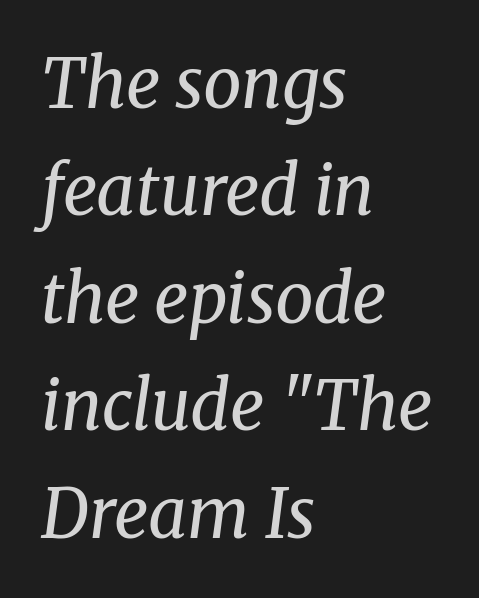
Q: Is the text bold? A: No.
Q: Is the text italic (slanted)? A: Yes, it leans right by about 8 degrees.
Q: Is the typeface a serif or a sans-serif typeface? A: Serif.
Q: Is the text underlined? A: No.
Q: How is the paragraph aligned? A: Left-aligned.
Q: Is the spacing between letters normal or unusually wide? A: Normal.
Q: Is the spacing between lines tight, normal or loose? A: Normal.
Q: Width (condensed, normal, or wide)? A: Normal.
Q: Stroke contrast? A: Medium.
Q: x-height? A: Medium.
Q: Monospaced? A: No.
